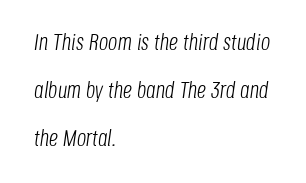
Q: Is the text bold? A: No.
Q: Is the text italic (slanted)? A: Yes, it leans right by about 8 degrees.
Q: Is the text underlined? A: No.
Q: How is the paragraph aligned? A: Left-aligned.
Q: Is the spacing between letters normal or unusually wide? A: Normal.
Q: Is the spacing between lines tight, normal or loose? A: Loose.
